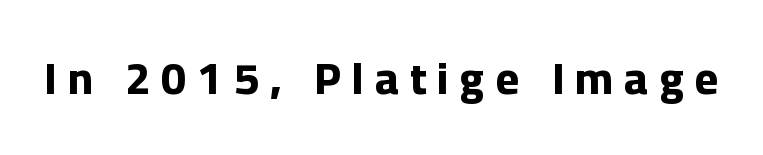
{"serif": "no", "italic": "no", "bold": "yes", "weight": "bold", "width": "normal", "stroke_contrast": "low", "x_height": "medium", "monospaced": "no", "underline": "no", "letter_spacing": "wide", "letter_spacing_em": 0.25, "glyph_px": 45}
